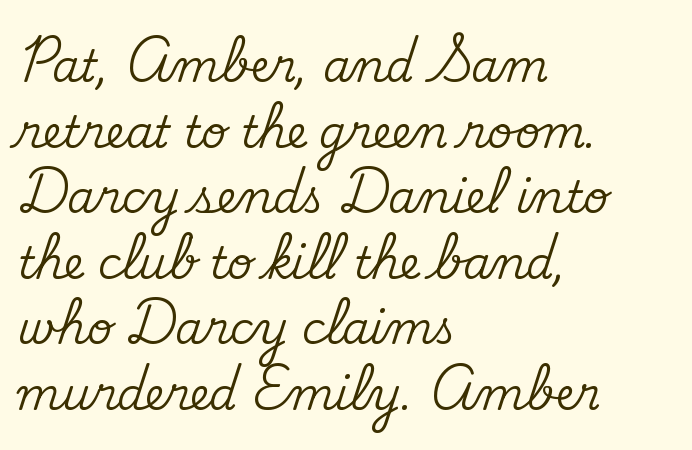
Each new line begins a customary step beneath the previous one. A classic flush-left, rag-right setting is used for this passage. Nothing unusual about the tracking: characters are spaced as the font intends. The words here are not underlined.
